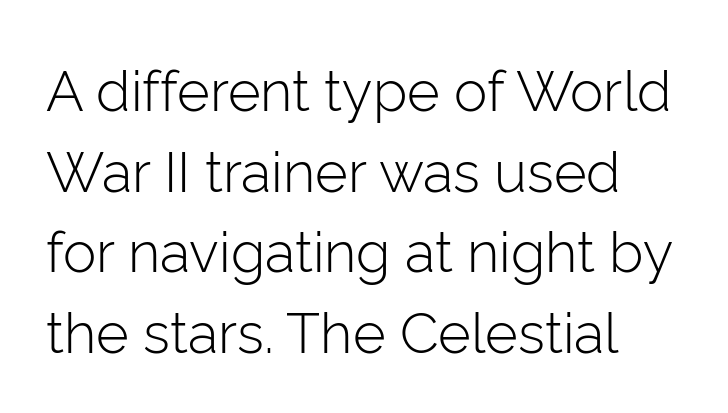
Q: Is the text bold? A: No.
Q: Is the text italic (slanted)? A: No, it is upright.
Q: Is the typeface a serif or a sans-serif typeface? A: Sans-serif.
Q: Is the text underlined? A: No.
Q: Is the spacing between letters normal or unusually wide? A: Normal.
Q: Is the spacing between lines tight, normal or loose? A: Normal.
Q: Width (condensed, normal, or wide)? A: Normal.
Q: Stroke contrast? A: Low.
Q: x-height? A: Medium.
Q: Monospaced? A: No.
